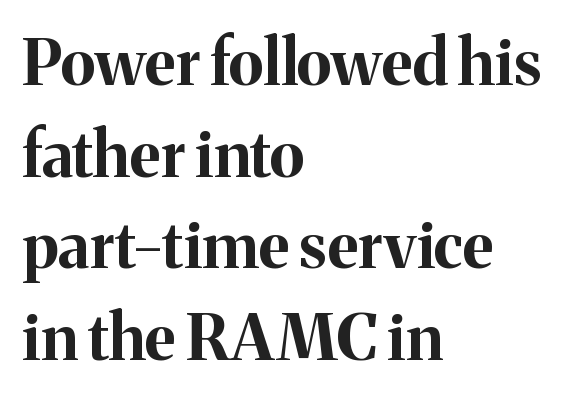
Q: Is the text bold? A: Yes.
Q: Is the text italic (slanted)? A: No, it is upright.
Q: Is the typeface a serif or a sans-serif typeface? A: Serif.
Q: Is the text underlined? A: No.
Q: How is the paragraph aligned? A: Left-aligned.
Q: Is the spacing between letters normal or unusually wide? A: Normal.
Q: Is the spacing between lines tight, normal or loose? A: Normal.
Q: Width (condensed, normal, or wide)? A: Normal.
Q: Stroke contrast? A: Medium.
Q: x-height? A: Medium.
Q: Monospaced? A: No.
